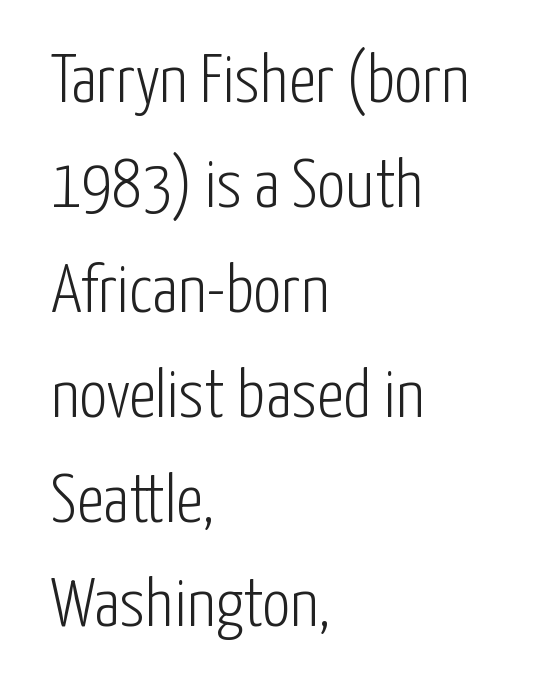
Q: Is the text bold? A: No.
Q: Is the text italic (slanted)? A: No, it is upright.
Q: Is the typeface a serif or a sans-serif typeface? A: Sans-serif.
Q: Is the text underlined? A: No.
Q: How is the paragraph aligned? A: Left-aligned.
Q: Is the spacing between letters normal or unusually wide? A: Normal.
Q: Is the spacing between lines tight, normal or loose? A: Normal.
Q: Width (condensed, normal, or wide)? A: Condensed.
Q: Stroke contrast? A: Low.
Q: x-height? A: Medium.
Q: Monospaced? A: No.
